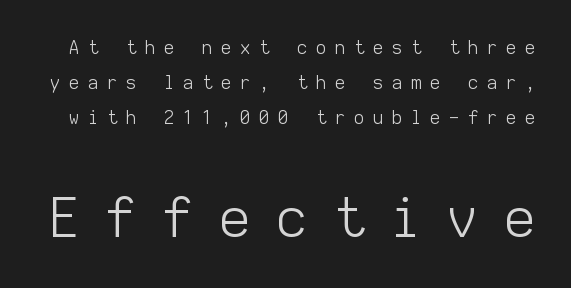
{"serif": "no", "italic": "no", "bold": "no", "weight": "light", "width": "normal", "stroke_contrast": "low", "x_height": "medium", "monospaced": "yes", "underline": "no", "line_spacing": "loose", "line_spacing_ratio": 1.94, "letter_spacing": "wide", "letter_spacing_em": 0.48, "larger_block": "second", "size_ratio": 3.0, "glyph_px": 54}
